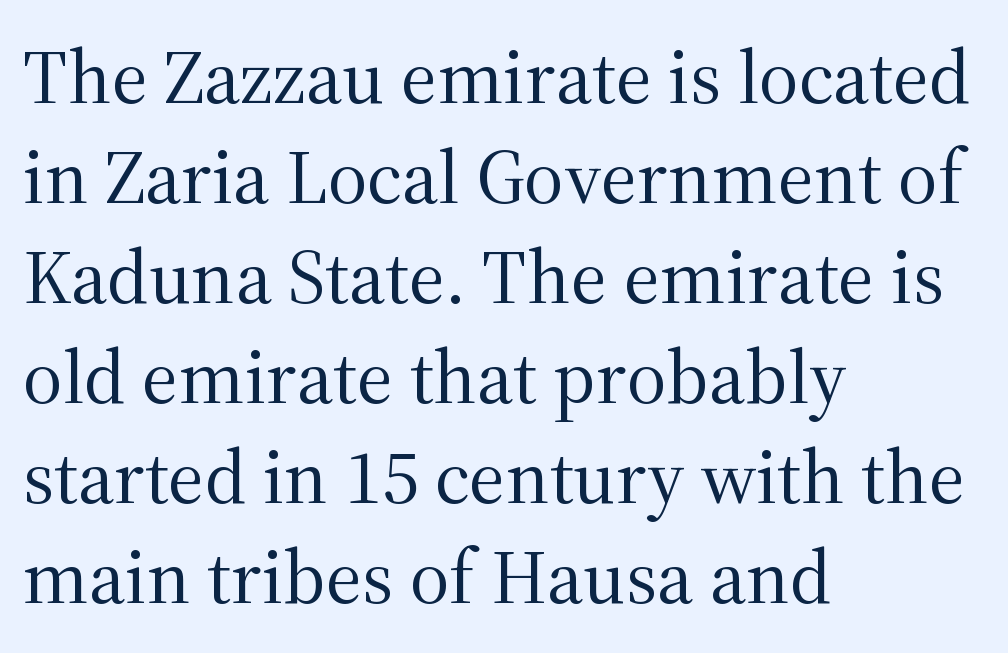
Q: Is the text bold? A: No.
Q: Is the text italic (slanted)? A: No, it is upright.
Q: Is the typeface a serif or a sans-serif typeface? A: Serif.
Q: Is the text underlined? A: No.
Q: How is the paragraph aligned? A: Left-aligned.
Q: Is the spacing between letters normal or unusually wide? A: Normal.
Q: Is the spacing between lines tight, normal or loose? A: Normal.
Q: Width (condensed, normal, or wide)? A: Normal.
Q: Stroke contrast? A: Medium.
Q: x-height? A: Medium.
Q: Monospaced? A: No.
